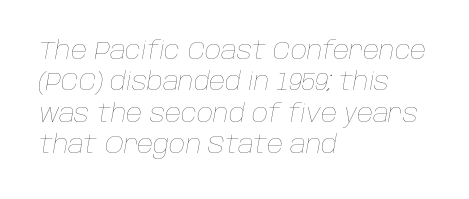
Q: Is the text bold? A: No.
Q: Is the text italic (slanted)? A: Yes, it leans right by about 10 degrees.
Q: Is the text underlined? A: No.
Q: How is the paragraph aligned? A: Left-aligned.
Q: Is the spacing between letters normal or unusually wide? A: Normal.
Q: Is the spacing between lines tight, normal or loose? A: Normal.
